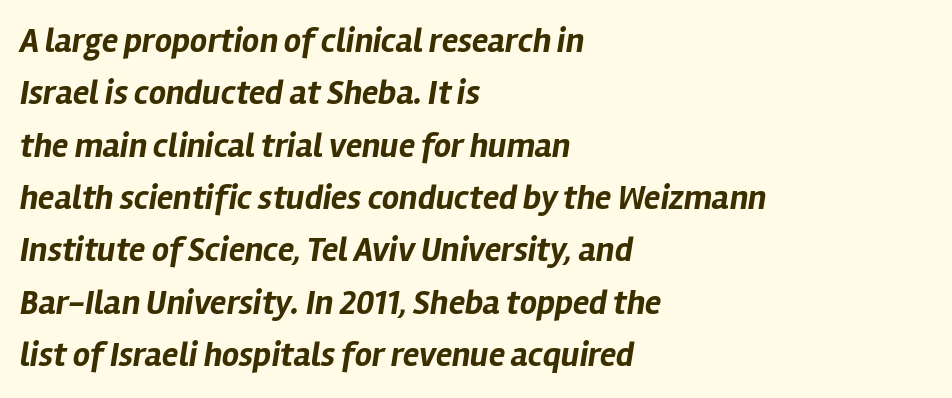
The image shows 34 px bold type, italic (leaning right); set left-aligned, normal line spacing (1.54x), normal letter spacing, not underlined; low stroke contrast and a medium x-height.
